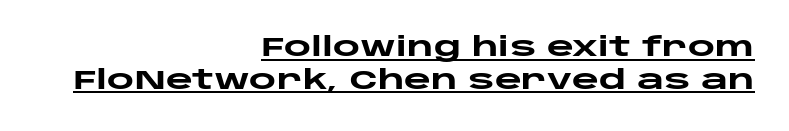
The specimen includes a rule beneath the text block's lines. Tracking here is standard; glyphs follow each other at the usual distance. Quick note: not italic, upright. Leading matches the norm, producing a regular column.
